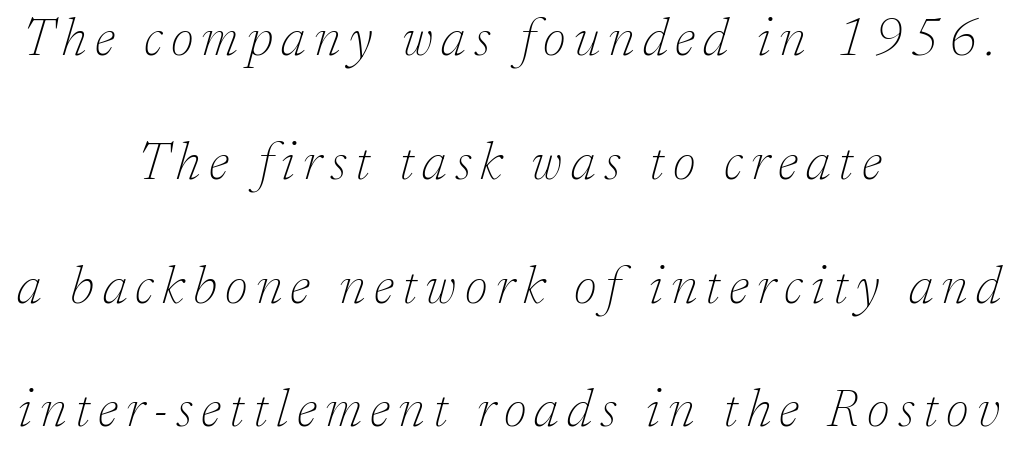
{"serif": "yes", "italic": "yes", "lean": "right", "slant_degrees": 17, "bold": "no", "weight": "thin", "width": "normal", "stroke_contrast": "low", "x_height": "medium", "monospaced": "no", "underline": "no", "align": "center", "line_spacing": "loose", "line_spacing_ratio": 2.38, "glyph_px": 52}
